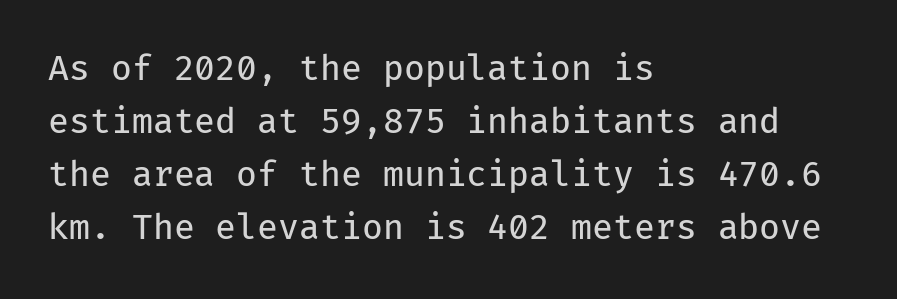
{"serif": "no", "italic": "no", "bold": "no", "weight": "regular", "width": "normal", "stroke_contrast": "low", "x_height": "medium", "monospaced": "yes", "underline": "no", "align": "left", "line_spacing": "normal", "line_spacing_ratio": 1.56, "letter_spacing": "normal", "letter_spacing_em": 0.0, "glyph_px": 34}
